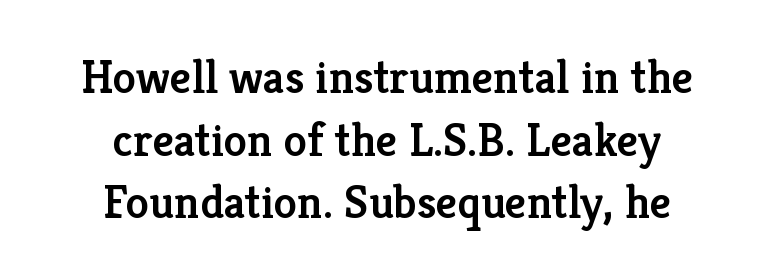
{"serif": "yes", "italic": "no", "bold": "semi", "weight": "semibold", "width": "normal", "stroke_contrast": "low", "x_height": "medium", "monospaced": "no", "underline": "no", "align": "center", "line_spacing": "normal", "line_spacing_ratio": 1.33, "letter_spacing": "normal", "letter_spacing_em": 0.0, "glyph_px": 47}
